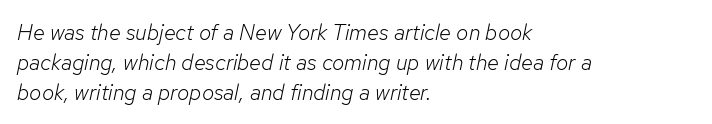
Q: Is the text bold? A: No.
Q: Is the text italic (slanted)? A: Yes, it leans right by about 12 degrees.
Q: Is the text underlined? A: No.
Q: How is the paragraph aligned? A: Left-aligned.
Q: Is the spacing between letters normal or unusually wide? A: Normal.
Q: Is the spacing between lines tight, normal or loose? A: Normal.
